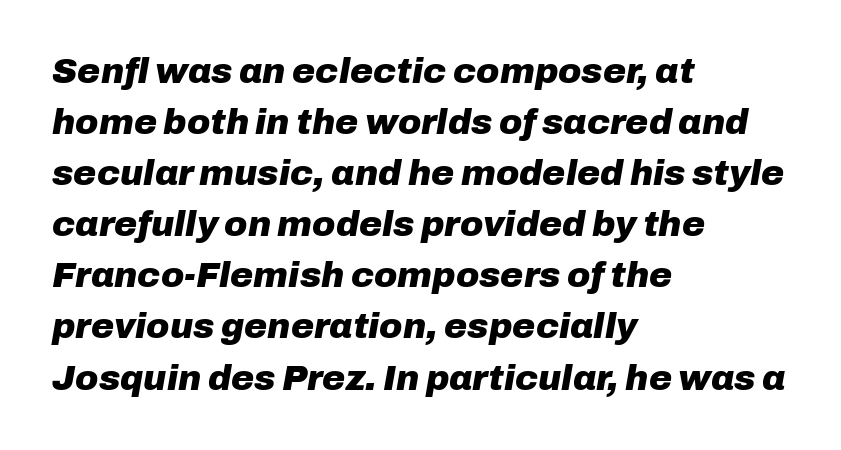
Q: Is the text bold? A: Yes.
Q: Is the text italic (slanted)? A: Yes, it leans right by about 10 degrees.
Q: Is the text underlined? A: No.
Q: How is the paragraph aligned? A: Left-aligned.
Q: Is the spacing between letters normal or unusually wide? A: Normal.
Q: Is the spacing between lines tight, normal or loose? A: Normal.
Q: Width (condensed, normal, or wide)? A: Normal.
Q: Stroke contrast? A: Low.
Q: x-height? A: Medium.
Q: Monospaced? A: No.
